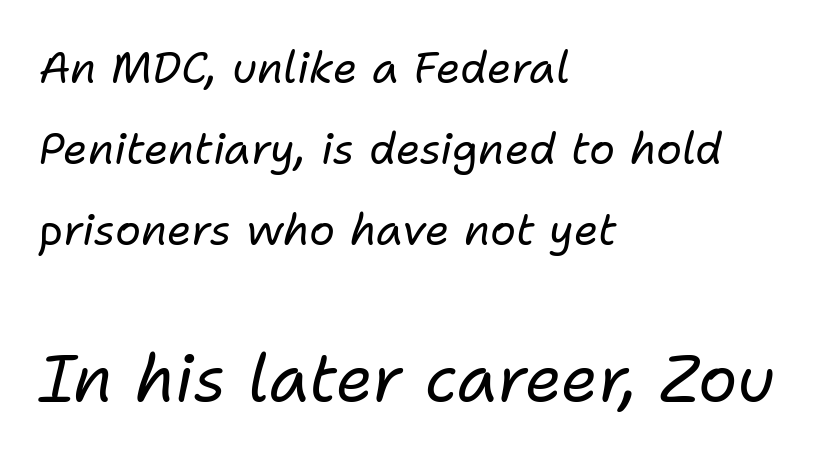
The image shows 65 px regular-weight type, italic (leaning right); set left-aligned, line spacing 1.88x, normal letter spacing, not underlined; the second (bottom) block is 1.51x larger; low stroke contrast and a medium x-height.
